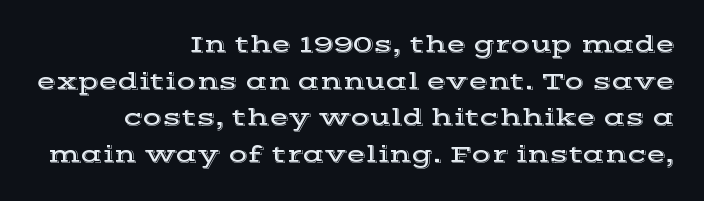
Q: Is the text italic (slanted)? A: No, it is upright.
Q: Is the text underlined? A: No.
Q: How is the paragraph aligned? A: Right-aligned.
Q: Is the spacing between letters normal or unusually wide? A: Normal.
Q: Is the spacing between lines tight, normal or loose? A: Normal.
